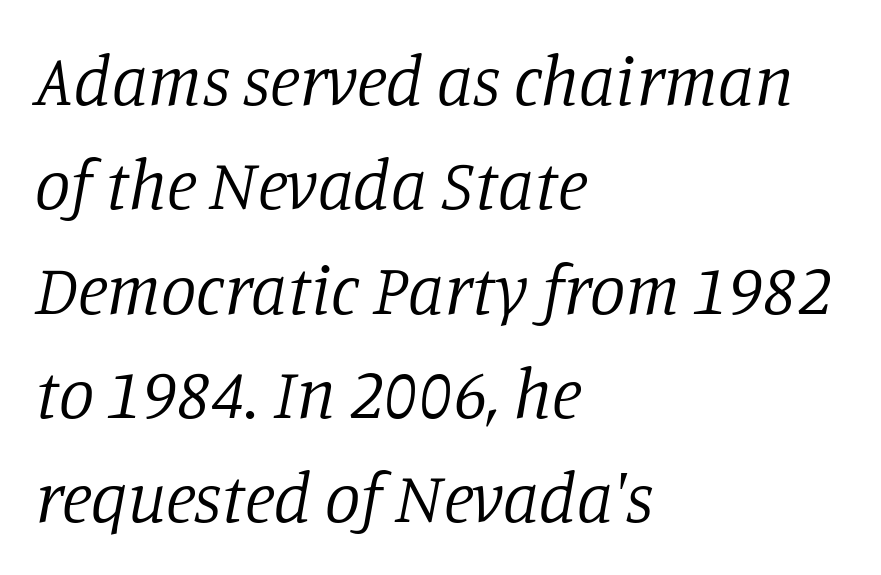
Each letter's strokes conclude with small projecting serifs. What's the leading like? Ordinary, nothing unusual. The baseline area is clear. The font is comparable to plain body text, perhaps lighter.
